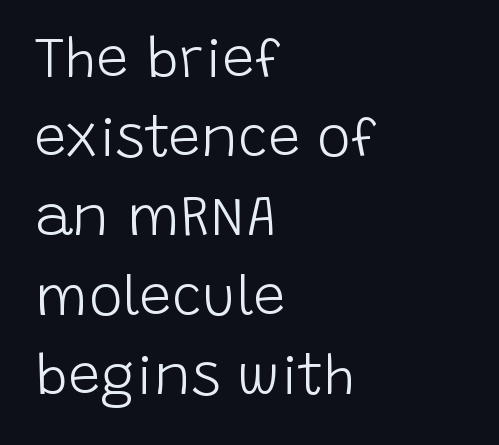
{"serif": "no", "italic": "no", "bold": "no", "weight": "light", "width": "normal", "stroke_contrast": "low", "x_height": "large", "monospaced": "no", "underline": "no", "align": "left", "line_spacing": "normal", "line_spacing_ratio": 1.39, "letter_spacing": "normal", "letter_spacing_em": 0.0, "glyph_px": 57}
